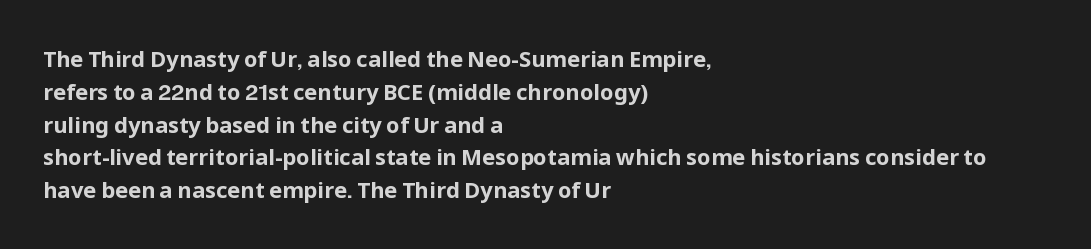
Q: Is the text bold? A: Yes.
Q: Is the text italic (slanted)? A: No, it is upright.
Q: Is the text underlined? A: No.
Q: How is the paragraph aligned? A: Left-aligned.
Q: Is the spacing between letters normal or unusually wide? A: Normal.
Q: Is the spacing between lines tight, normal or loose? A: Normal.
